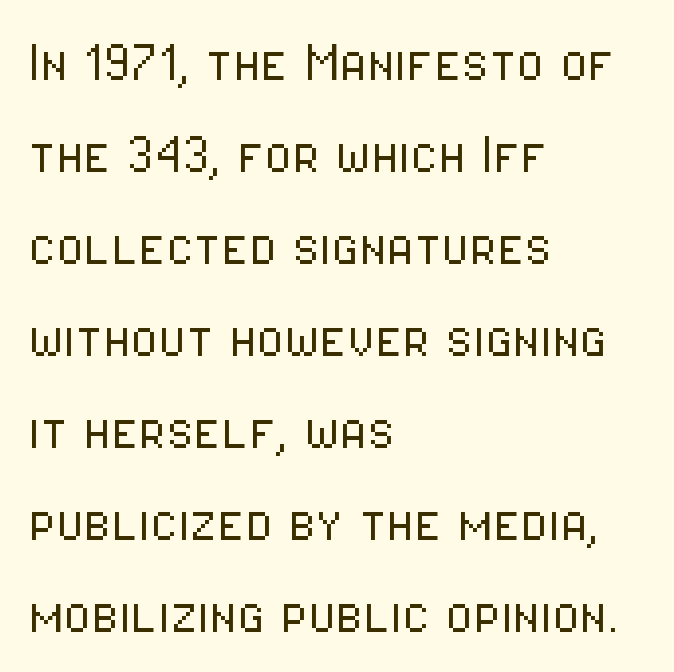
Q: Is the text bold? A: No.
Q: Is the text italic (slanted)? A: No, it is upright.
Q: Is the typeface a serif or a sans-serif typeface? A: Sans-serif.
Q: Is the text underlined? A: No.
Q: How is the paragraph aligned? A: Left-aligned.
Q: Is the spacing between letters normal or unusually wide? A: Normal.
Q: Is the spacing between lines tight, normal or loose? A: Normal.
Q: Width (condensed, normal, or wide)? A: Condensed.
Q: Stroke contrast? A: Low.
Q: x-height? A: Medium.
Q: Monospaced? A: No.
